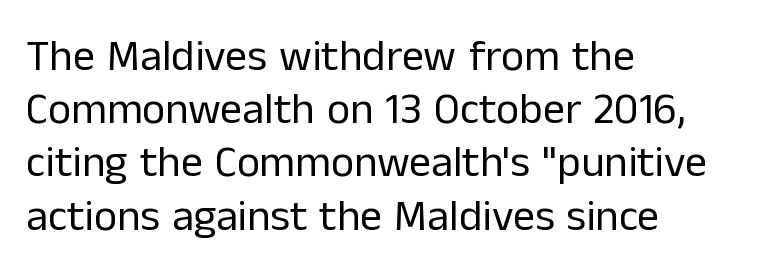
The image shows 44 px regular-weight sans-serif type, upright; set left-aligned, line spacing 1.21x, normal letter spacing, not underlined; low stroke contrast and a medium x-height.
